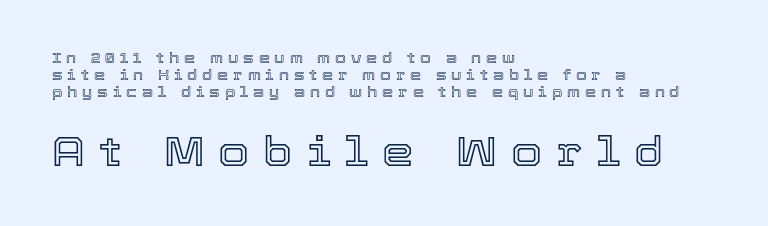
Q: Is the text italic (slanted)? A: No, it is upright.
Q: Is the text underlined? A: No.
Q: How is the paragraph aligned? A: Left-aligned.
Q: Is the spacing between letters normal or unusually wide? A: Unusually wide.
Q: Which block of text is set in a larger size, the first (top) or the second (bottom)? A: The second (bottom) one.
Q: Width (condensed, normal, or wide)? A: Normal.
Q: x-height? A: Medium.
Q: Monospaced? A: No.
